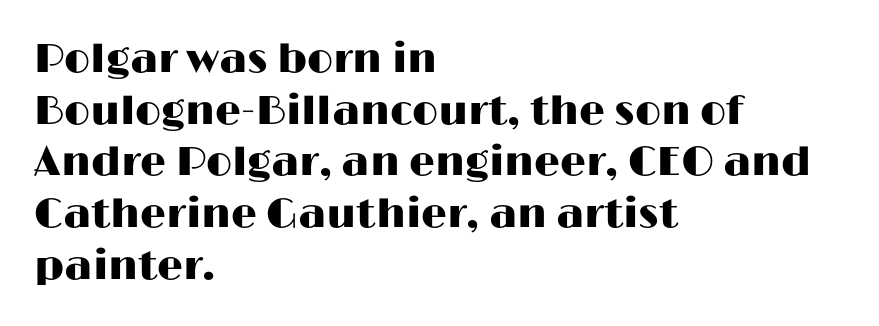
{"serif": "no", "italic": "no", "width": "wide", "stroke_contrast": "high", "x_height": "medium", "monospaced": "no", "underline": "no", "align": "left", "line_spacing": "normal", "line_spacing_ratio": 1.26, "letter_spacing": "normal", "letter_spacing_em": 0.0, "glyph_px": 41}
